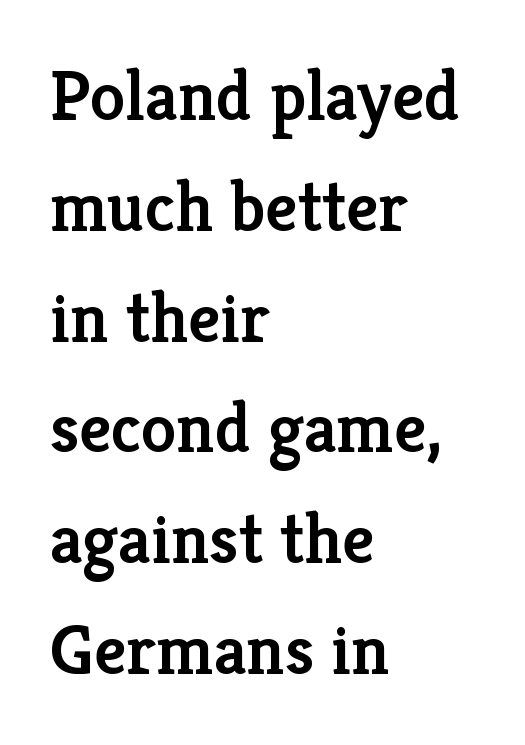
{"serif": "yes", "italic": "no", "bold": "semi", "weight": "semibold", "width": "normal", "stroke_contrast": "low", "x_height": "medium", "monospaced": "no", "underline": "no", "align": "left", "line_spacing": "normal", "line_spacing_ratio": 1.56, "letter_spacing": "normal", "letter_spacing_em": 0.0, "glyph_px": 71}
